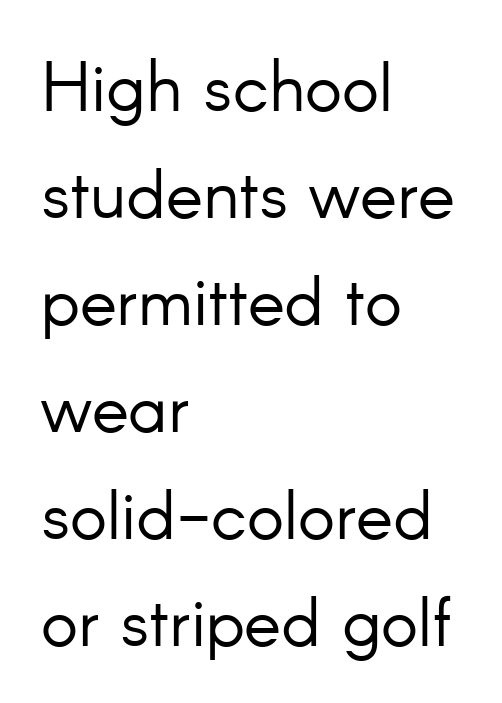
{"serif": "no", "italic": "no", "bold": "no", "weight": "light", "width": "normal", "stroke_contrast": "low", "x_height": "small", "monospaced": "no", "underline": "no", "align": "left", "line_spacing": "normal", "line_spacing_ratio": 1.53, "letter_spacing": "normal", "letter_spacing_em": 0.0, "glyph_px": 70}
